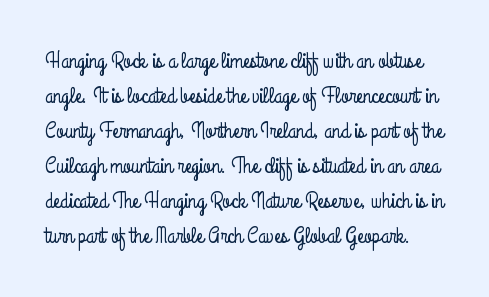
{"underline": "no", "line_spacing": "normal", "line_spacing_ratio": 1.52, "letter_spacing": "normal", "letter_spacing_em": 0.0, "glyph_px": 23}
